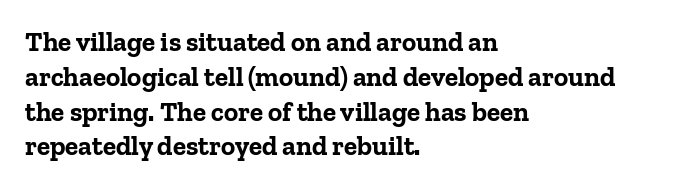
{"italic": "no", "bold": "yes", "underline": "no", "align": "left", "line_spacing": "normal", "line_spacing_ratio": 1.29, "letter_spacing": "normal", "letter_spacing_em": 0.0, "glyph_px": 27}
